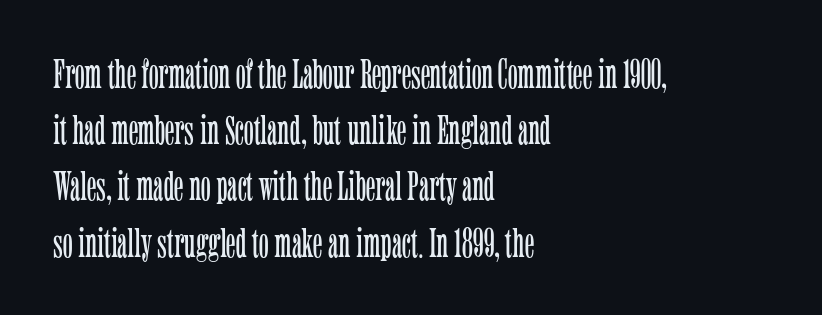
{"serif": "yes", "italic": "no", "bold": "no", "weight": "light", "width": "condensed", "stroke_contrast": "low", "x_height": "medium", "monospaced": "no", "underline": "no", "align": "left", "line_spacing": "normal", "line_spacing_ratio": 1.37, "letter_spacing": "normal", "letter_spacing_em": 0.0, "glyph_px": 41}
